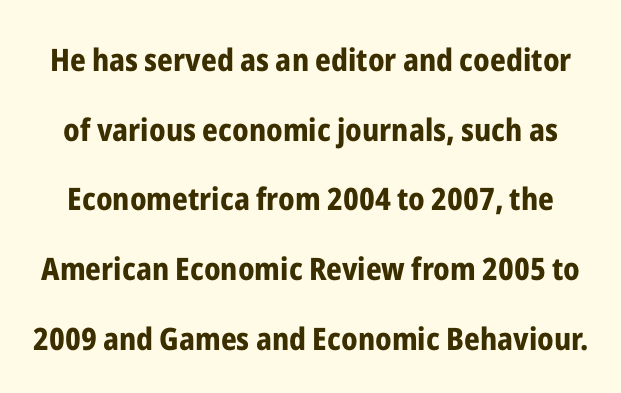
{"serif": "no", "italic": "no", "bold": "yes", "weight": "bold", "width": "condensed", "stroke_contrast": "low", "x_height": "medium", "monospaced": "no", "underline": "no", "line_spacing": "loose", "line_spacing_ratio": 2.25, "letter_spacing": "normal", "letter_spacing_em": 0.0, "glyph_px": 31}
